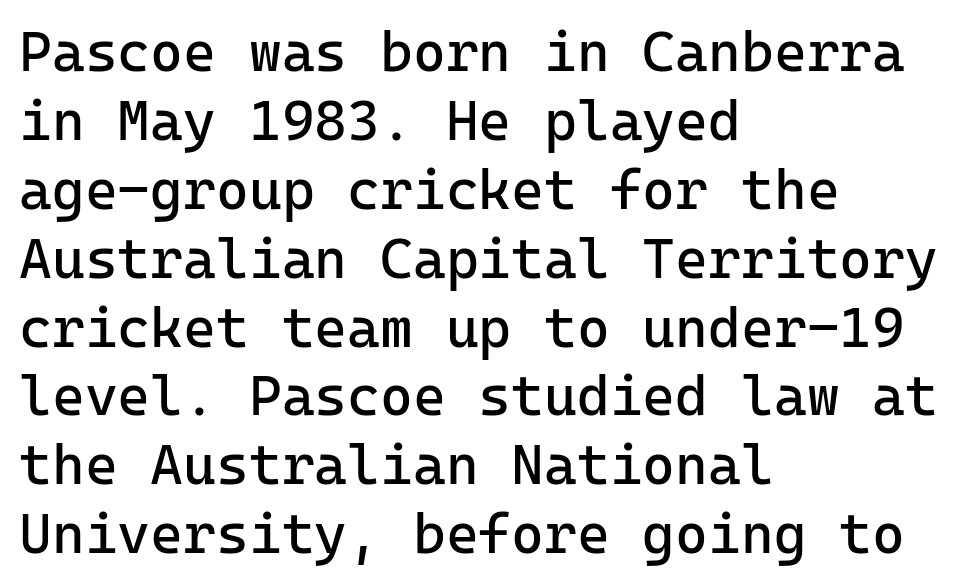
The image shows 56 px regular-weight sans-serif type, upright, monospaced; set left-aligned, line spacing 1.23x, normal letter spacing, not underlined; low stroke contrast and a medium x-height.
